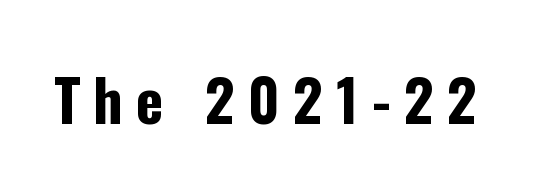
Q: Is the text bold? A: Yes.
Q: Is the text italic (slanted)? A: No, it is upright.
Q: Is the typeface a serif or a sans-serif typeface? A: Sans-serif.
Q: Is the text underlined? A: No.
Q: Is the spacing between letters normal or unusually wide? A: Unusually wide.
Q: Width (condensed, normal, or wide)? A: Condensed.
Q: Stroke contrast? A: Low.
Q: x-height? A: Medium.
Q: Monospaced? A: No.
